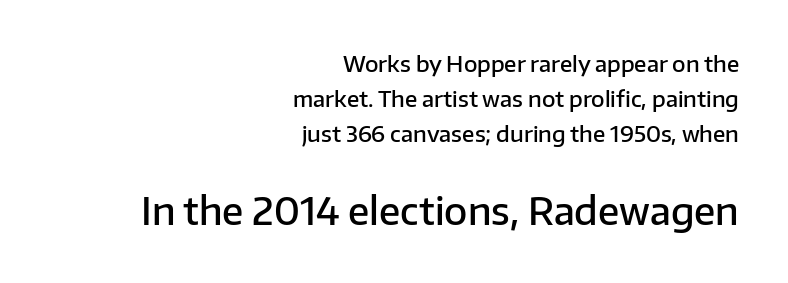
The image shows 38 px semibold sans-serif type, upright; set right-aligned, normal line spacing (1.6x), normal letter spacing, not underlined; the second (bottom) block is 1.73x larger; low stroke contrast and a medium x-height.
